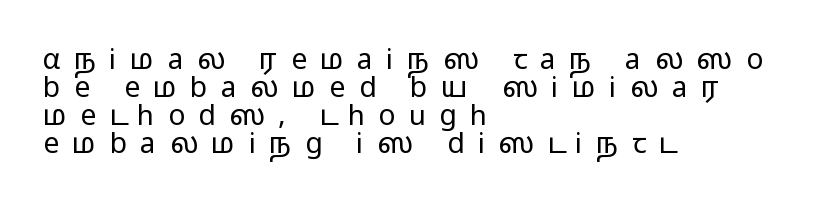
Q: Is the text bold? A: No.
Q: Is the text italic (slanted)? A: No, it is upright.
Q: Is the typeface a serif or a sans-serif typeface? A: Sans-serif.
Q: Is the text underlined? A: No.
Q: How is the paragraph aligned? A: Left-aligned.
Q: Is the spacing between letters normal or unusually wide? A: Unusually wide.
Q: Is the spacing between lines tight, normal or loose? A: Tight.
Q: Width (condensed, normal, or wide)? A: Wide.
Q: Stroke contrast? A: Low.
Q: x-height? A: Medium.
Q: Monospaced? A: No.
